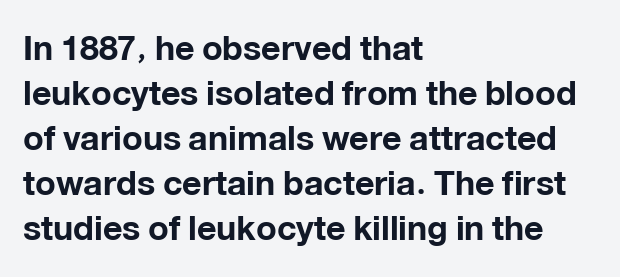
The image shows 34 px bold sans-serif type, upright; set left-aligned, normal line spacing (1.32x), normal letter spacing, not underlined; low stroke contrast and a medium x-height.
